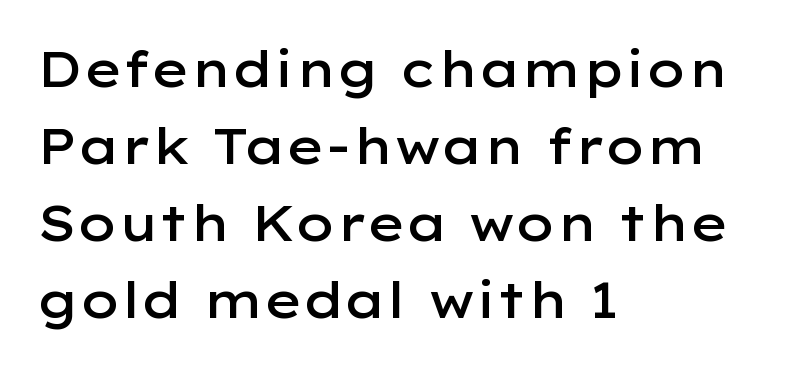
Q: Is the text bold? A: Semi-bold.
Q: Is the text italic (slanted)? A: No, it is upright.
Q: Is the typeface a serif or a sans-serif typeface? A: Sans-serif.
Q: Is the text underlined? A: No.
Q: How is the paragraph aligned? A: Left-aligned.
Q: Is the spacing between letters normal or unusually wide? A: Normal.
Q: Is the spacing between lines tight, normal or loose? A: Normal.
Q: Width (condensed, normal, or wide)? A: Wide.
Q: Stroke contrast? A: Low.
Q: x-height? A: Medium.
Q: Monospaced? A: No.
